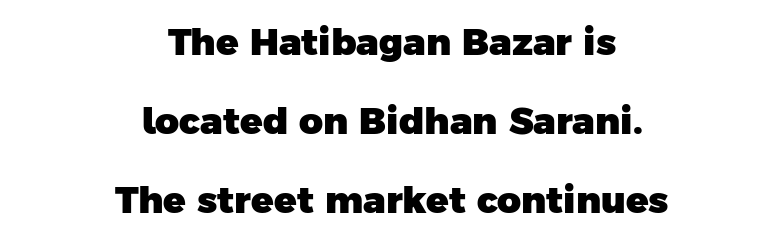
Q: Is the text bold? A: Yes.
Q: Is the typeface a serif or a sans-serif typeface? A: Sans-serif.
Q: Is the text underlined? A: No.
Q: How is the paragraph aligned? A: Centered.
Q: Is the spacing between letters normal or unusually wide? A: Normal.
Q: Is the spacing between lines tight, normal or loose? A: Loose.
Q: Width (condensed, normal, or wide)? A: Normal.
Q: Stroke contrast? A: Low.
Q: x-height? A: Medium.
Q: Monospaced? A: No.
